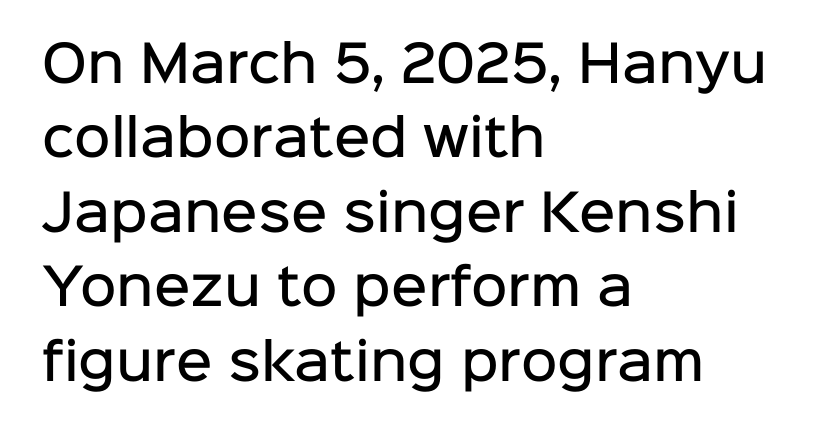
Q: Is the text bold? A: Semi-bold.
Q: Is the text italic (slanted)? A: No, it is upright.
Q: Is the typeface a serif or a sans-serif typeface? A: Sans-serif.
Q: Is the text underlined? A: No.
Q: How is the paragraph aligned? A: Left-aligned.
Q: Is the spacing between letters normal or unusually wide? A: Normal.
Q: Is the spacing between lines tight, normal or loose? A: Normal.
Q: Width (condensed, normal, or wide)? A: Normal.
Q: Stroke contrast? A: Low.
Q: x-height? A: Medium.
Q: Monospaced? A: No.
